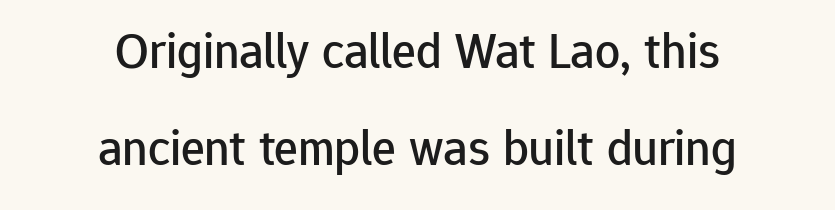
The image shows 50 px sans-serif type, upright; set centered, loose line spacing (1.94x), normal letter spacing, not underlined; low stroke contrast and a medium x-height.
